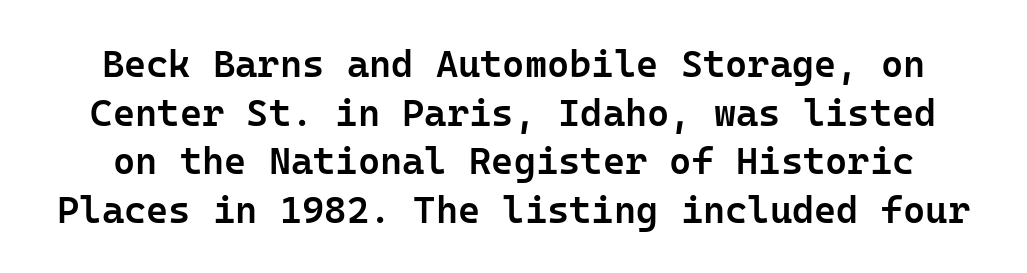
The image shows 38 px semibold sans-serif type, upright, monospaced; set normal line spacing (1.28x), normal letter spacing, not underlined; low stroke contrast and a medium x-height.
